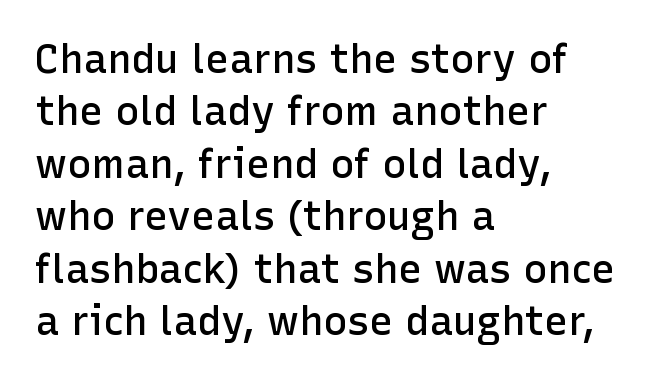
The image shows 40 px semibold sans-serif type, upright; set left-aligned, normal line spacing (1.31x), normal letter spacing, not underlined; low stroke contrast and a medium x-height.
